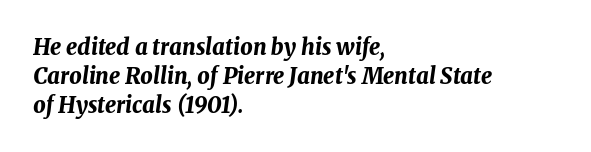
The image shows 22 px bold type, italic (leaning right); set left-aligned, normal line spacing (1.31x), normal letter spacing, not underlined.
